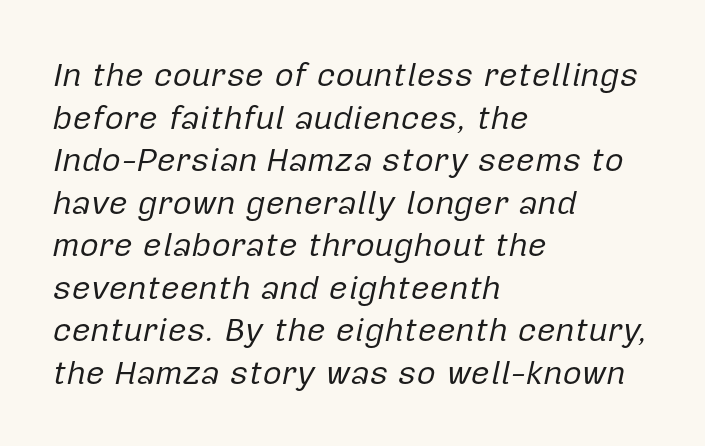
{"italic": "yes", "lean": "right", "slant_degrees": 12, "bold": "no", "weight": "regular", "width": "normal", "stroke_contrast": "low", "x_height": "medium", "monospaced": "no", "underline": "no", "align": "left", "line_spacing": "normal", "line_spacing_ratio": 1.29, "letter_spacing": "normal", "letter_spacing_em": 0.0, "glyph_px": 33}
